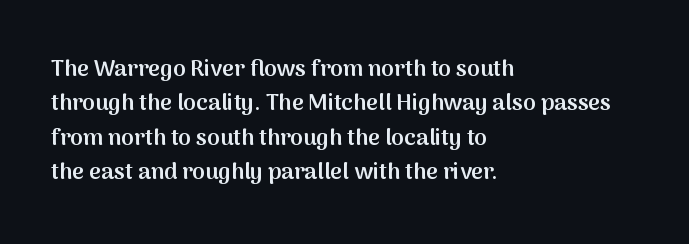
{"italic": "no", "bold": "semi", "underline": "no", "align": "left", "line_spacing": "normal", "line_spacing_ratio": 1.5, "letter_spacing": "normal", "letter_spacing_em": 0.0, "glyph_px": 23}
